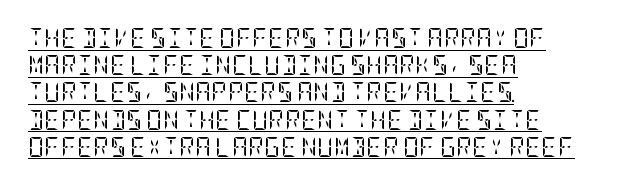
{"italic": "no", "bold": "no", "underline": "yes", "align": "left", "line_spacing": "normal", "line_spacing_ratio": 1.36, "letter_spacing": "normal", "letter_spacing_em": 0.0, "glyph_px": 20}
